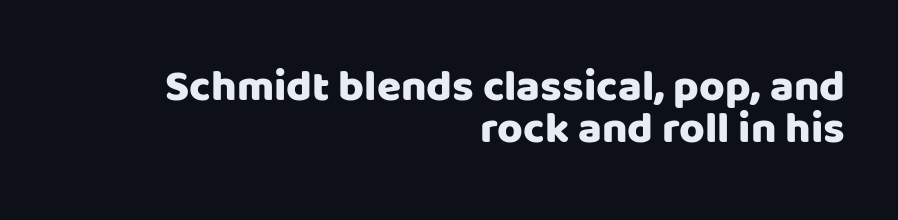
{"serif": "no", "italic": "no", "width": "normal", "stroke_contrast": "low", "x_height": "large", "monospaced": "no", "underline": "no", "align": "right", "line_spacing": "tight", "line_spacing_ratio": 0.96, "letter_spacing": "normal", "letter_spacing_em": 0.0, "glyph_px": 44}
